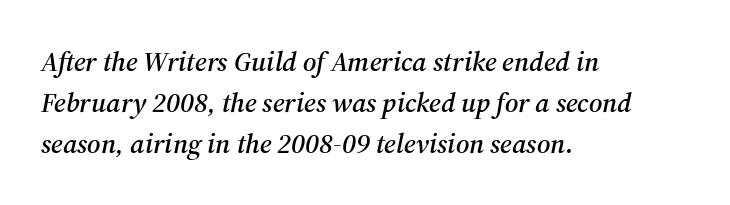
{"serif": "yes", "italic": "yes", "lean": "right", "slant_degrees": 12, "width": "normal", "stroke_contrast": "medium", "x_height": "medium", "monospaced": "no", "underline": "no", "align": "left", "line_spacing": "normal", "line_spacing_ratio": 1.47, "letter_spacing": "normal", "letter_spacing_em": 0.0, "glyph_px": 28}
